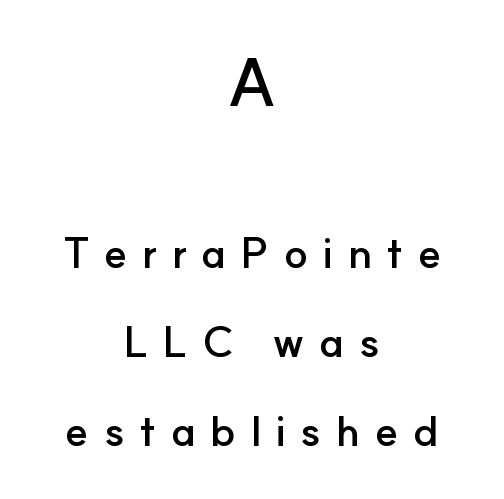
Q: Is the text bold? A: Yes.
Q: Is the text italic (slanted)? A: No, it is upright.
Q: Is the typeface a serif or a sans-serif typeface? A: Sans-serif.
Q: Is the text underlined? A: No.
Q: How is the paragraph aligned? A: Centered.
Q: Is the spacing between letters normal or unusually wide? A: Unusually wide.
Q: Is the spacing between lines tight, normal or loose? A: Loose.
Q: Which block of text is set in a larger size, the first (top) or the second (bottom)? A: The first (top) one.
Q: Width (condensed, normal, or wide)? A: Normal.
Q: Stroke contrast? A: Low.
Q: x-height? A: Small.
Q: Monospaced? A: No.
